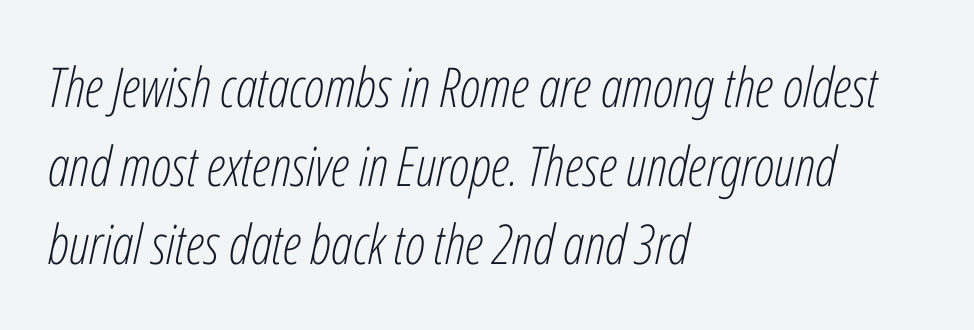
Q: Is the text bold? A: No.
Q: Is the text italic (slanted)? A: Yes, it leans right by about 12 degrees.
Q: Is the text underlined? A: No.
Q: How is the paragraph aligned? A: Left-aligned.
Q: Is the spacing between letters normal or unusually wide? A: Normal.
Q: Is the spacing between lines tight, normal or loose? A: Normal.
Q: Width (condensed, normal, or wide)? A: Condensed.
Q: Stroke contrast? A: Low.
Q: x-height? A: Medium.
Q: Monospaced? A: No.
